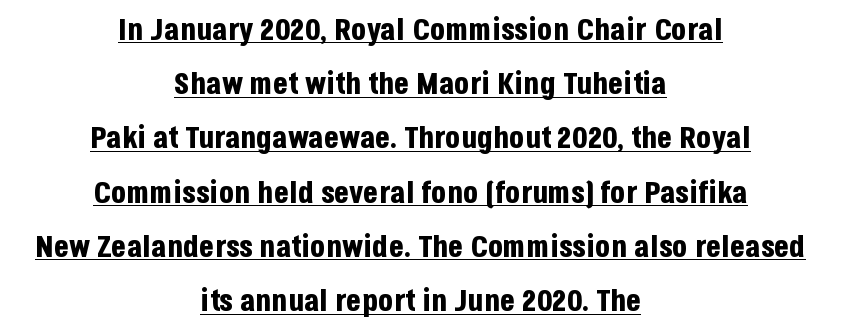
The image shows 31 px bold, condensed sans-serif type, upright; set centered, line spacing 1.75x, normal letter spacing, underlined; low stroke contrast and a large x-height.
